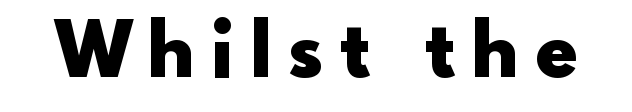
The image shows 76 px heavy sans-serif type, upright; set unusually wide letter spacing (+0.23 em), not underlined; a small x-height.
